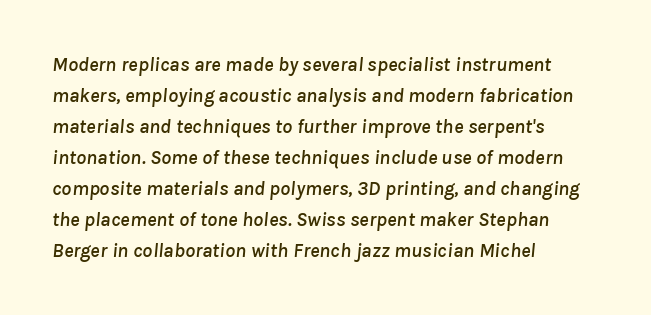
{"italic": "yes", "lean": "right", "slant_degrees": 8, "underline": "no", "align": "left", "line_spacing": "normal", "line_spacing_ratio": 1.55, "letter_spacing": "normal", "letter_spacing_em": 0.0, "glyph_px": 20}
